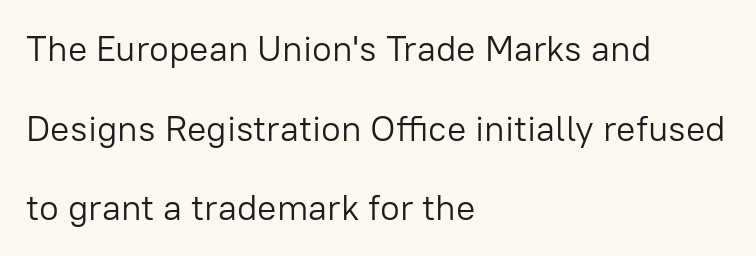
{"serif": "no", "italic": "no", "bold": "no", "weight": "light", "width": "normal", "stroke_contrast": "low", "x_height": "medium", "monospaced": "no", "underline": "no", "align": "left", "line_spacing": "loose", "line_spacing_ratio": 2.21, "letter_spacing": "normal", "letter_spacing_em": 0.0, "glyph_px": 36}
